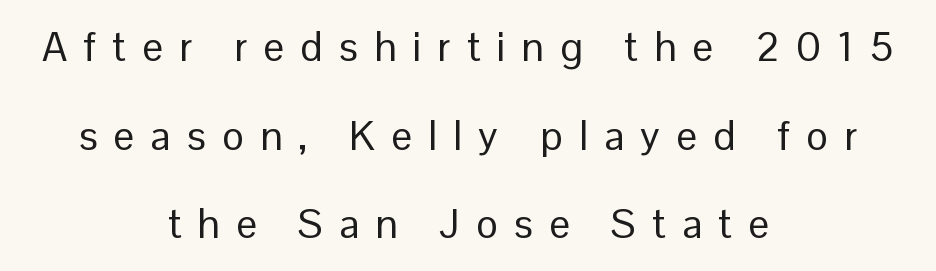
Stroke terminals: plain, sans-serif. If you measured baseline to baseline, you'd find a long distance. The lettering holds an erect, upright posture throughout. Proportional: the letters do not fall into vertical columns. The passage is arranged like a title page — every line centered. The space beneath each line is pristine and unruled.
